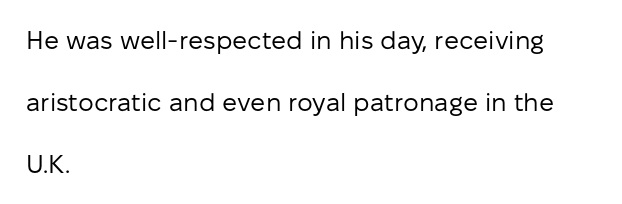
Q: Is the text bold? A: No.
Q: Is the text italic (slanted)? A: No, it is upright.
Q: Is the text underlined? A: No.
Q: How is the paragraph aligned? A: Left-aligned.
Q: Is the spacing between letters normal or unusually wide? A: Normal.
Q: Is the spacing between lines tight, normal or loose? A: Loose.
